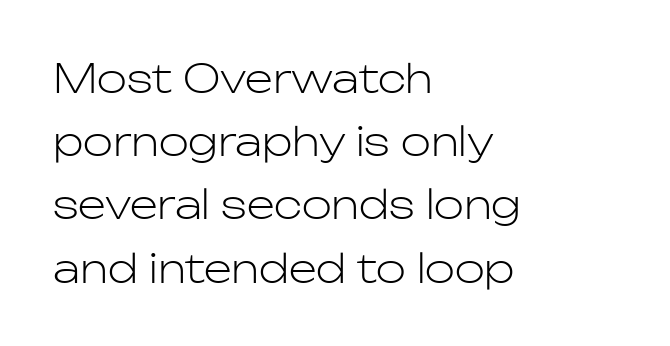
{"serif": "no", "italic": "no", "bold": "no", "weight": "light", "width": "normal", "stroke_contrast": "low", "x_height": "medium", "monospaced": "no", "underline": "no", "align": "left", "line_spacing": "normal", "line_spacing_ratio": 1.58, "letter_spacing": "normal", "letter_spacing_em": 0.0, "glyph_px": 40}
